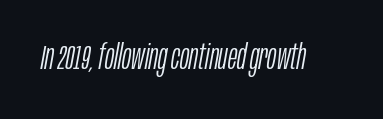
The image shows 35 px light, condensed type, italic (leaning right); set normal letter spacing, not underlined; low stroke contrast and a large x-height.
